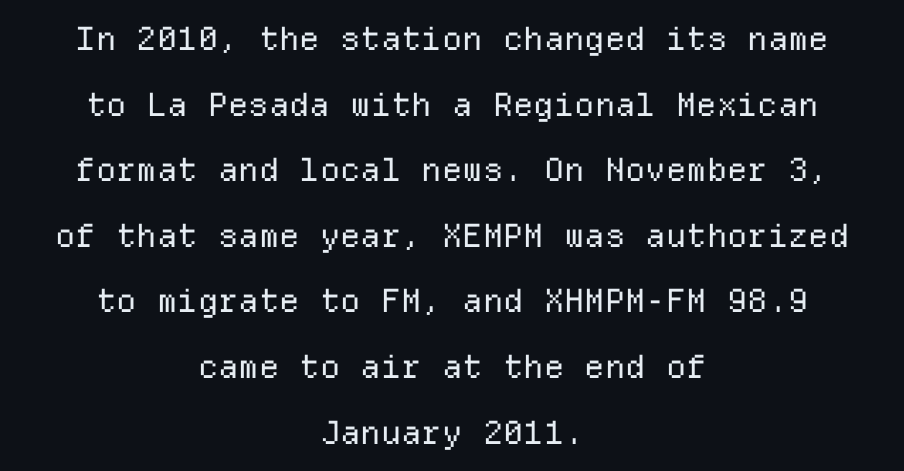
Q: Is the text bold? A: No.
Q: Is the text italic (slanted)? A: No, it is upright.
Q: Is the typeface a serif or a sans-serif typeface? A: Sans-serif.
Q: Is the text underlined? A: No.
Q: How is the paragraph aligned? A: Centered.
Q: Is the spacing between letters normal or unusually wide? A: Normal.
Q: Is the spacing between lines tight, normal or loose? A: Loose.
Q: Width (condensed, normal, or wide)? A: Normal.
Q: Stroke contrast? A: Low.
Q: x-height? A: Medium.
Q: Monospaced? A: Yes.
